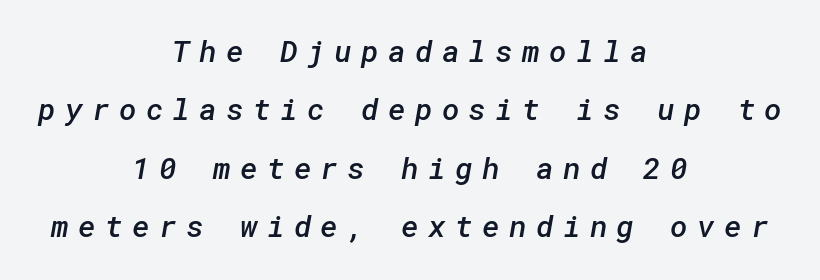
The image shows 30 px semibold sans-serif type; set centered, loose line spacing (1.95x), unusually wide letter spacing (+0.31 em), not underlined; low stroke contrast and a medium x-height.
